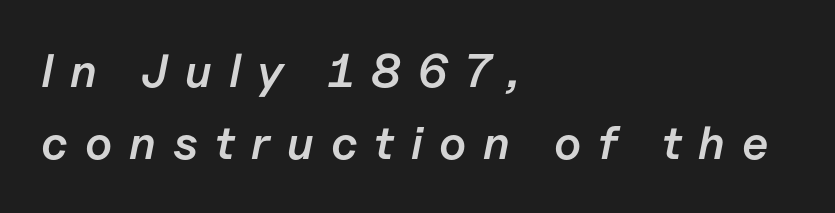
Q: Is the text bold? A: Semi-bold.
Q: Is the text italic (slanted)? A: Yes, it leans right by about 11 degrees.
Q: Is the text underlined? A: No.
Q: How is the paragraph aligned? A: Left-aligned.
Q: Is the spacing between letters normal or unusually wide? A: Unusually wide.
Q: Is the spacing between lines tight, normal or loose? A: Normal.
Q: Width (condensed, normal, or wide)? A: Normal.
Q: Stroke contrast? A: Low.
Q: x-height? A: Medium.
Q: Monospaced? A: No.
